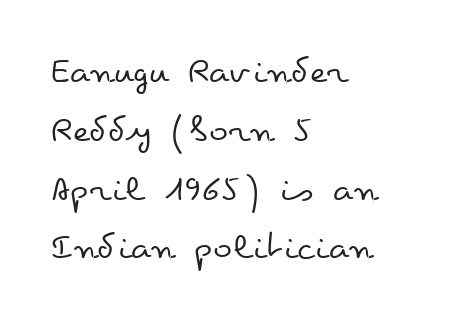
The image shows 40 px regular-weight, wide type, upright; set left-aligned, normal line spacing (1.47x), normal letter spacing, not underlined; low stroke contrast and a small x-height.
